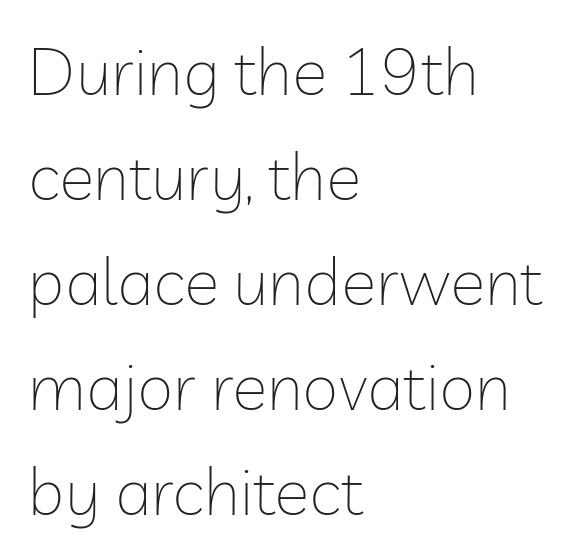
Each line starts at the same left margin while the right side varies. The typography opts for an upright posture over an oblique one. In terms of letterform style, serifs are entirely absent. Any mark beneath the type? The region is blank. The face used here is rendered with its standard letterfit. What's the leading like? Ordinary, nothing unusual.
